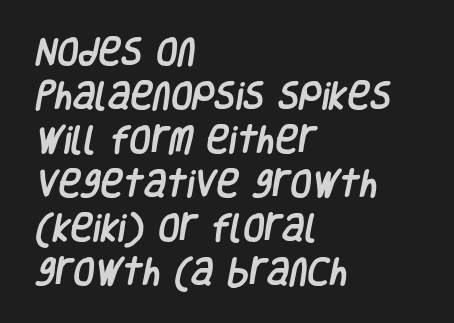
The image shows 31 px condensed sans-serif type; set left-aligned, normal line spacing (1.42x), normal letter spacing, not underlined; low stroke contrast and a large x-height.
